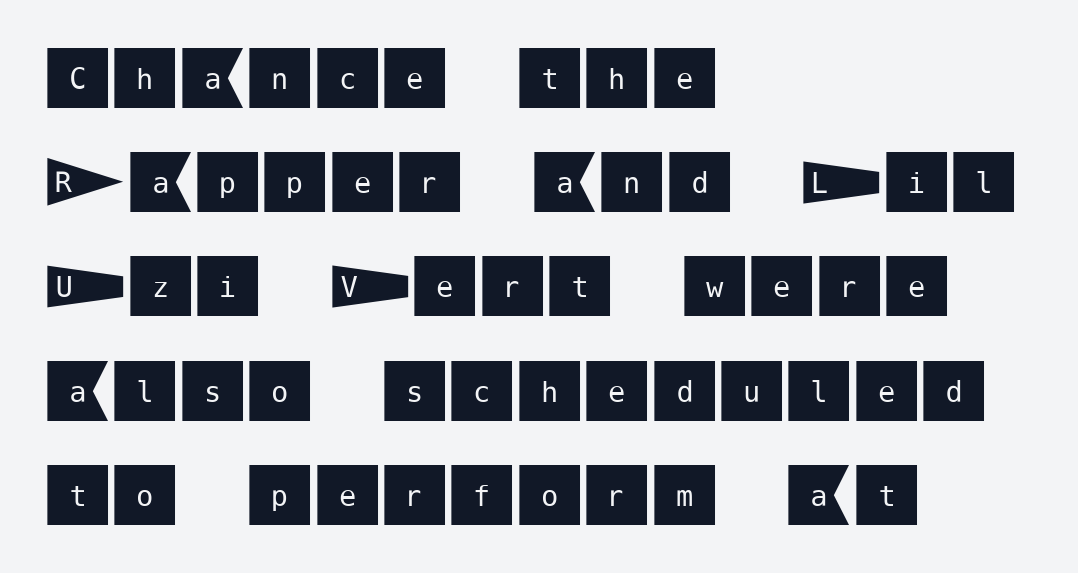
{"serif": "no", "italic": "no", "width": "normal", "stroke_contrast": "medium", "x_height": "large", "underline": "no", "align": "left", "line_spacing": "normal", "line_spacing_ratio": 1.51, "letter_spacing": "normal", "letter_spacing_em": 0.0, "glyph_px": 69}
